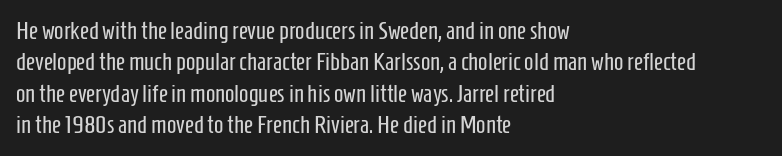
The image shows 25 px text type, upright; set left-aligned, normal line spacing (1.26x), normal letter spacing, not underlined.
